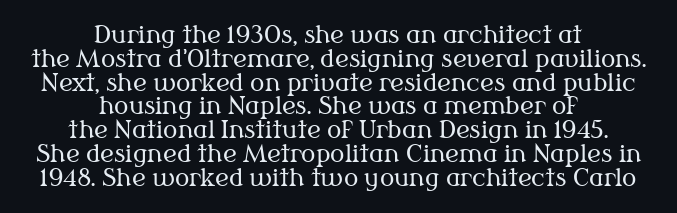
Q: Is the text bold? A: No.
Q: Is the text italic (slanted)? A: No, it is upright.
Q: Is the text underlined? A: No.
Q: How is the paragraph aligned? A: Centered.
Q: Is the spacing between letters normal or unusually wide? A: Normal.
Q: Is the spacing between lines tight, normal or loose? A: Tight.
